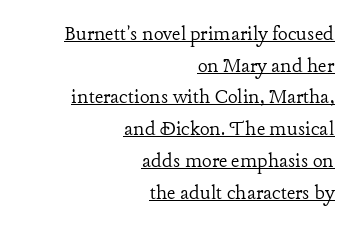
{"italic": "no", "bold": "no", "underline": "yes", "align": "right", "line_spacing": "normal", "line_spacing_ratio": 1.38, "letter_spacing": "normal", "letter_spacing_em": 0.0, "glyph_px": 23}
